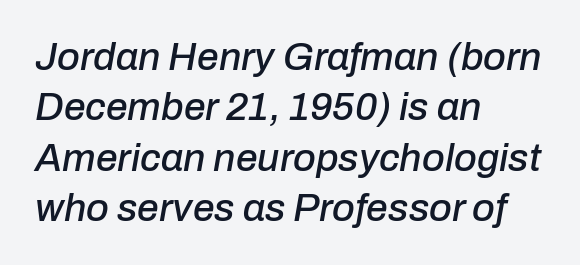
Q: Is the text italic (slanted)? A: Yes, it leans right by about 10 degrees.
Q: Is the text underlined? A: No.
Q: How is the paragraph aligned? A: Left-aligned.
Q: Is the spacing between letters normal or unusually wide? A: Normal.
Q: Is the spacing between lines tight, normal or loose? A: Normal.
Q: Width (condensed, normal, or wide)? A: Normal.
Q: Stroke contrast? A: Low.
Q: x-height? A: Medium.
Q: Monospaced? A: No.
